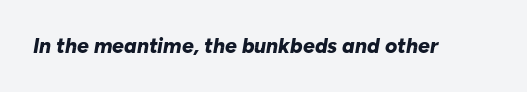
The image shows 21 px bold type, italic (leaning right); set normal letter spacing, not underlined.
